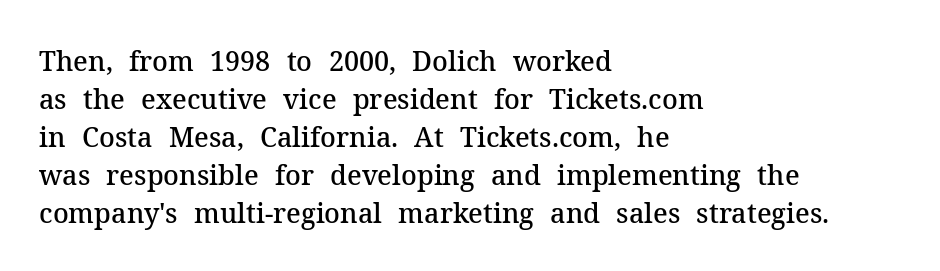
The lines sit at an ordinary, default distance from one another. Compared with typical body copy, the letter spacing here is the same. Casual observation: everything's shoved over to the left. The lettering stays uniformly vertical, giving the passage a roman look.
